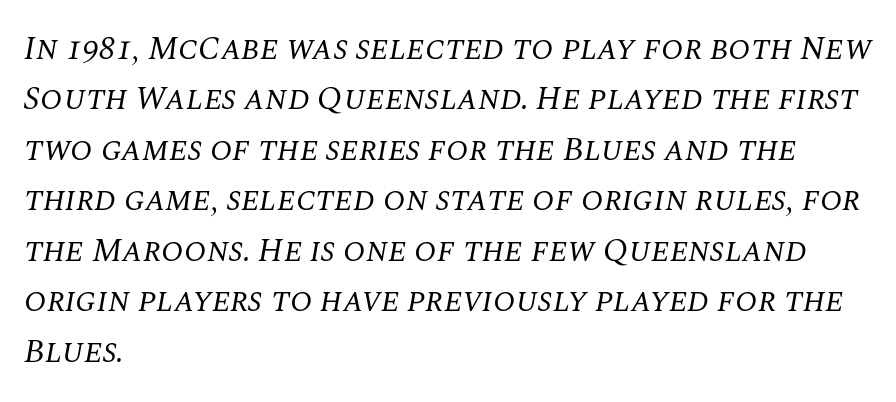
The image shows 33 px regular-weight serif type, italic (leaning right); set left-aligned, normal line spacing (1.53x), normal letter spacing, not underlined; medium stroke contrast and a large x-height.
